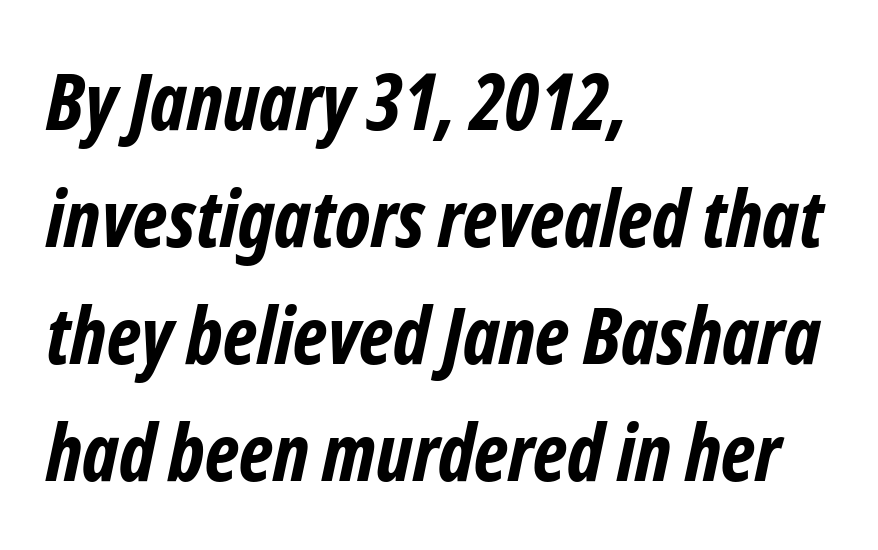
{"serif": "no", "bold": "yes", "weight": "bold", "width": "condensed", "stroke_contrast": "low", "x_height": "medium", "monospaced": "no", "underline": "no", "align": "left", "line_spacing": "normal", "line_spacing_ratio": 1.5, "letter_spacing": "normal", "letter_spacing_em": 0.0, "glyph_px": 78}
